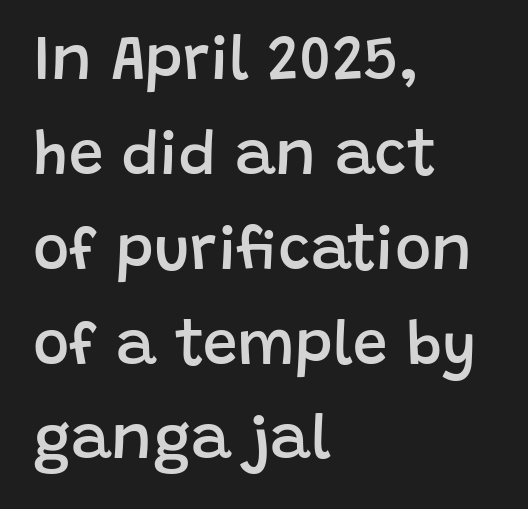
{"serif": "no", "italic": "no", "bold": "semi", "weight": "semibold", "width": "normal", "stroke_contrast": "low", "x_height": "large", "monospaced": "no", "underline": "no", "align": "left", "line_spacing": "normal", "line_spacing_ratio": 1.53, "letter_spacing": "normal", "letter_spacing_em": 0.0, "glyph_px": 62}
